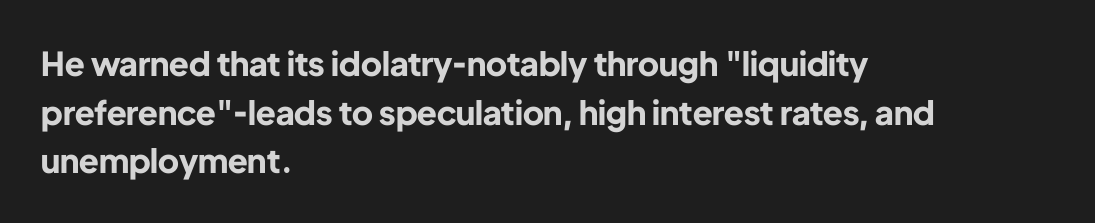
The image shows 33 px bold sans-serif type, upright; set left-aligned, normal line spacing (1.47x), normal letter spacing, not underlined; low stroke contrast and a medium x-height.
